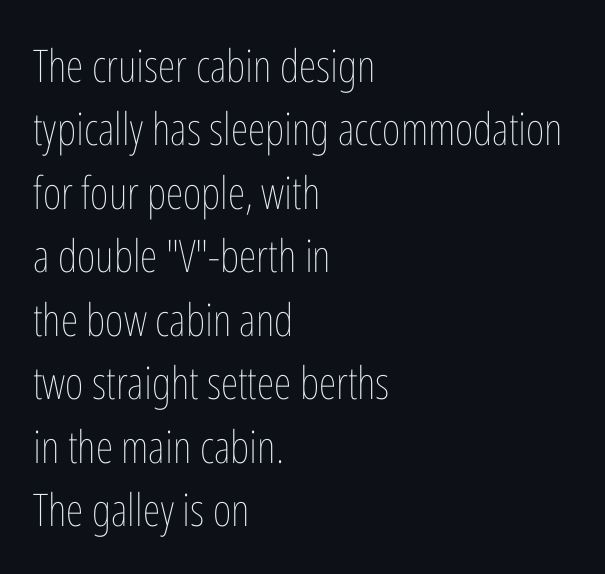
{"italic": "no", "bold": "no", "weight": "thin", "width": "condensed", "stroke_contrast": "low", "x_height": "medium", "monospaced": "no", "underline": "no", "align": "left", "line_spacing": "normal", "line_spacing_ratio": 1.41, "letter_spacing": "normal", "letter_spacing_em": 0.0, "glyph_px": 45}
